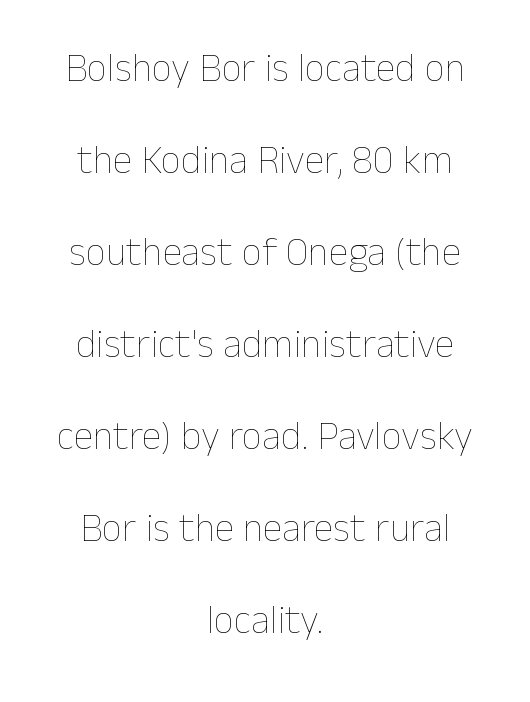
The image shows 40 px thin type, upright; set centered, loose line spacing (2.3x), normal letter spacing, not underlined; low stroke contrast and a medium x-height.
